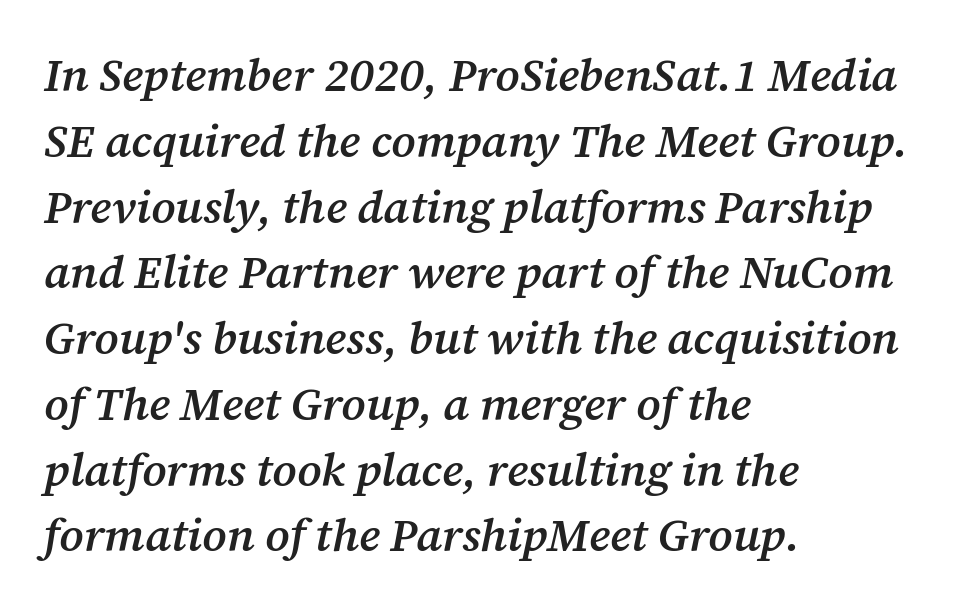
The image shows 46 px semibold serif type, italic (leaning right); set left-aligned, normal line spacing (1.43x), normal letter spacing, not underlined; medium stroke contrast and a medium x-height.
